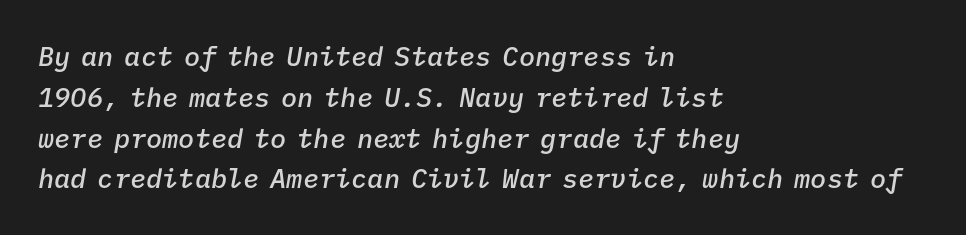
{"italic": "yes", "lean": "right", "slant_degrees": 9, "bold": "semi", "underline": "no", "align": "left", "line_spacing": "normal", "line_spacing_ratio": 1.51, "letter_spacing": "normal", "letter_spacing_em": 0.0, "glyph_px": 27}
